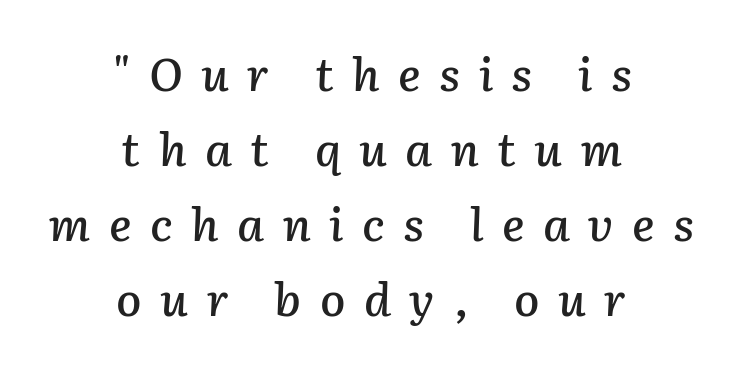
The rag falls on both sides of this text block equally. Each row of text sits above clean, open space. You could not count columns in this text — the font is proportionally spaced. Horizontal bands of white between lines are of average thickness. Yep, that's italic — everything's leaning. Compared with typical body copy, the letter spacing here is much looser.
